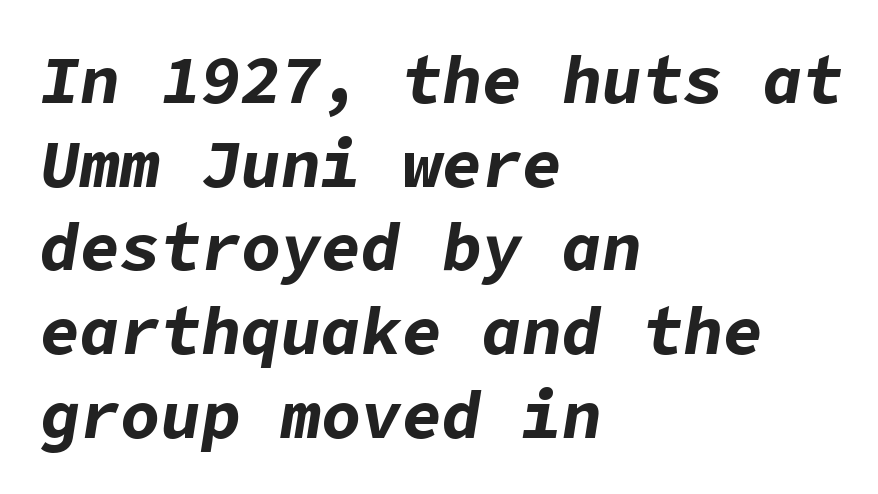
The image shows 67 px bold type, italic (leaning right); set left-aligned, normal line spacing (1.25x), normal letter spacing, not underlined; low stroke contrast and a medium x-height.
